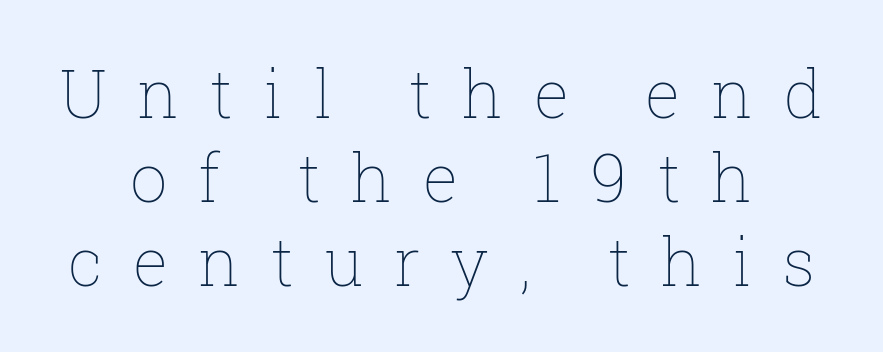
The image shows 66 px thin type, upright; set normal line spacing (1.27x), unusually wide letter spacing (+0.46 em), not underlined; low stroke contrast and a medium x-height.
